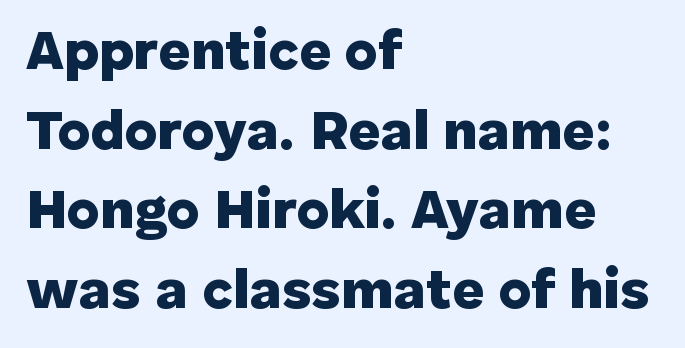
The image shows 56 px heavy sans-serif type, upright; set left-aligned, normal line spacing (1.42x), normal letter spacing, not underlined; low stroke contrast and a medium x-height.
